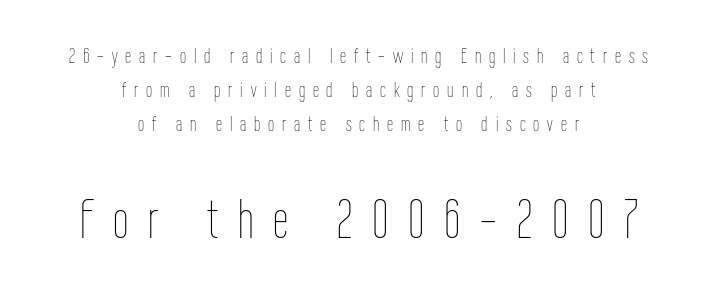
Q: Is the text bold? A: No.
Q: Is the text italic (slanted)? A: No, it is upright.
Q: Is the text underlined? A: No.
Q: How is the paragraph aligned? A: Centered.
Q: Is the spacing between letters normal or unusually wide? A: Unusually wide.
Q: Is the spacing between lines tight, normal or loose? A: Normal.
Q: Which block of text is set in a larger size, the first (top) or the second (bottom)? A: The second (bottom) one.
Q: Width (condensed, normal, or wide)? A: Condensed.
Q: Stroke contrast? A: Low.
Q: x-height? A: Medium.
Q: Monospaced? A: No.
